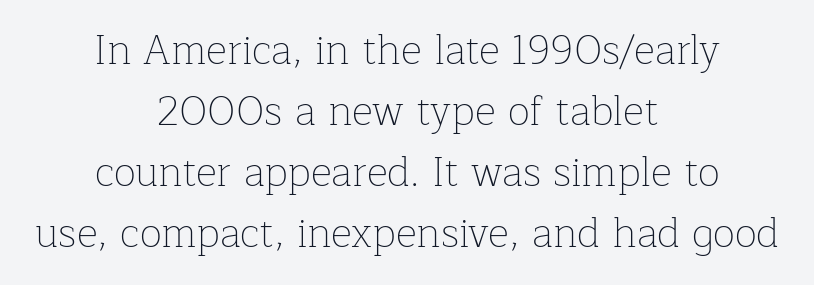
{"serif": "yes", "italic": "no", "bold": "no", "weight": "thin", "width": "normal", "stroke_contrast": "low", "x_height": "medium", "monospaced": "no", "underline": "no", "align": "center", "line_spacing": "normal", "line_spacing_ratio": 1.49, "letter_spacing": "normal", "letter_spacing_em": 0.0, "glyph_px": 41}
